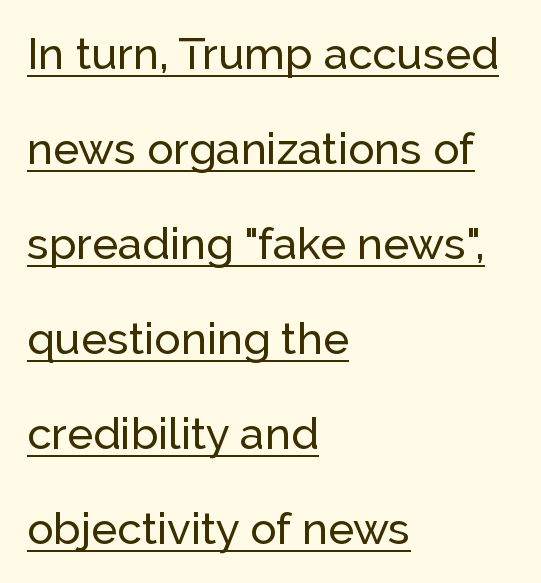
The image shows 44 px sans-serif type, upright; set left-aligned, loose line spacing (2.16x), normal letter spacing, underlined; low stroke contrast and a medium x-height.
